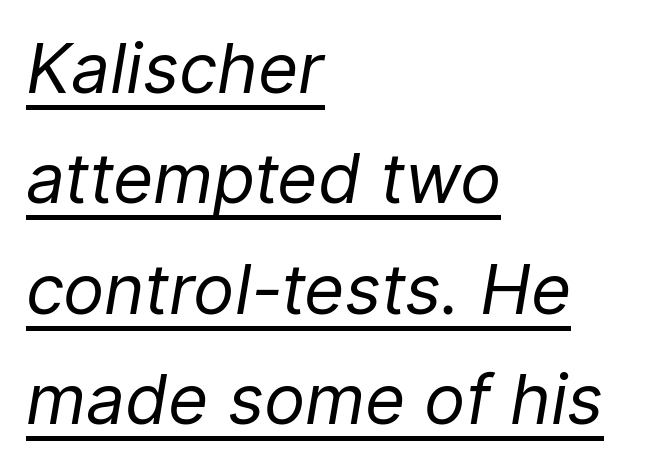
Q: Is the text bold? A: No.
Q: Is the text italic (slanted)? A: Yes, it leans right by about 9 degrees.
Q: Is the text underlined? A: Yes.
Q: How is the paragraph aligned? A: Left-aligned.
Q: Is the spacing between letters normal or unusually wide? A: Normal.
Q: Is the spacing between lines tight, normal or loose? A: Normal.
Q: Width (condensed, normal, or wide)? A: Normal.
Q: Stroke contrast? A: Low.
Q: x-height? A: Medium.
Q: Monospaced? A: No.
